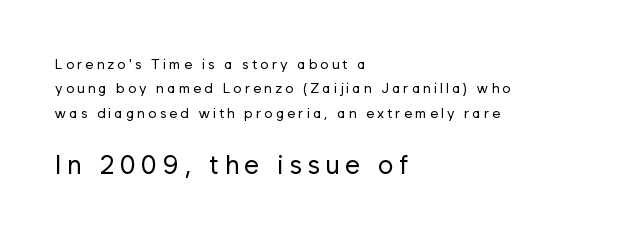
The image shows 26 px text type, upright; set left-aligned, line spacing 1.74x, unusually wide letter spacing (+0.22 em), not underlined; the second (bottom) block is 1.86x larger.
